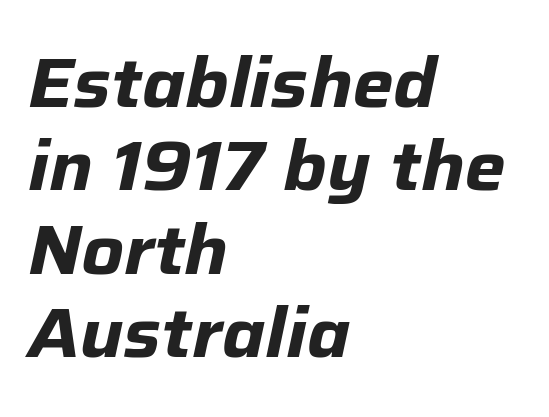
Q: Is the text bold? A: Yes.
Q: Is the text italic (slanted)? A: Yes, it leans right by about 12 degrees.
Q: Is the text underlined? A: No.
Q: How is the paragraph aligned? A: Left-aligned.
Q: Is the spacing between letters normal or unusually wide? A: Normal.
Q: Width (condensed, normal, or wide)? A: Normal.
Q: Stroke contrast? A: Low.
Q: x-height? A: Medium.
Q: Monospaced? A: No.
